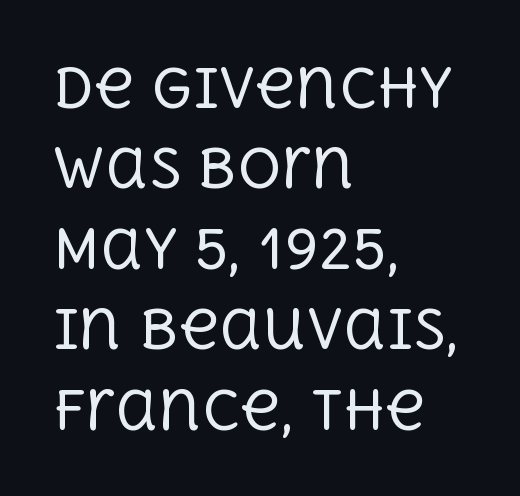
Characters remain perfectly vertical along every line. The passage shown stacks its lines at a standard gap. Type style note: has serifs. Alignment: flush left.
